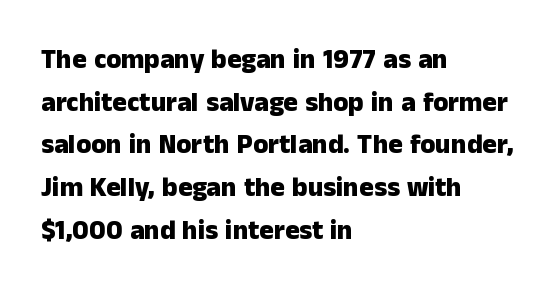
Typesetter's note: full bold, strokes at maximum text heaviness. Compared with typical paragraphs, the rows here are spaced about the same. Layout note: lines flush left. The passage shown is not underscored anywhere.
